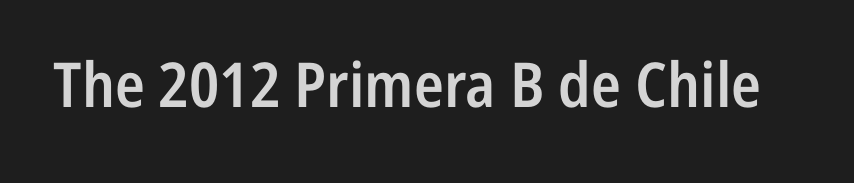
The image shows 62 px semibold, condensed sans-serif type, upright; set normal letter spacing, not underlined; low stroke contrast and a medium x-height.
